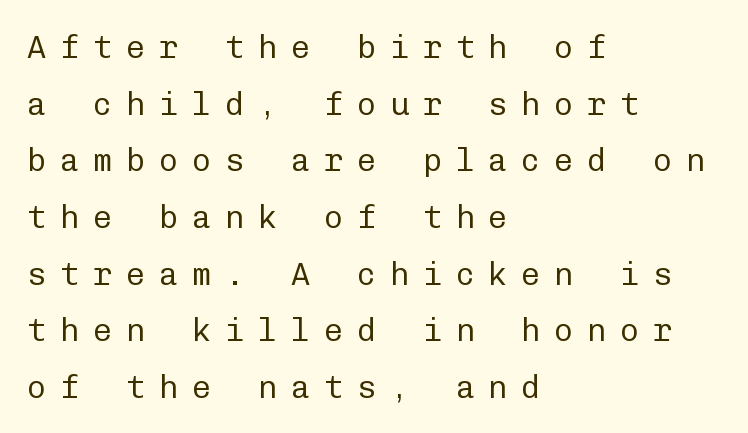
{"serif": "no", "italic": "no", "bold": "no", "weight": "regular", "width": "normal", "stroke_contrast": "low", "x_height": "medium", "monospaced": "yes", "underline": "no", "align": "left", "line_spacing_ratio": 1.77, "letter_spacing": "wide", "letter_spacing_em": 0.43, "glyph_px": 32}
